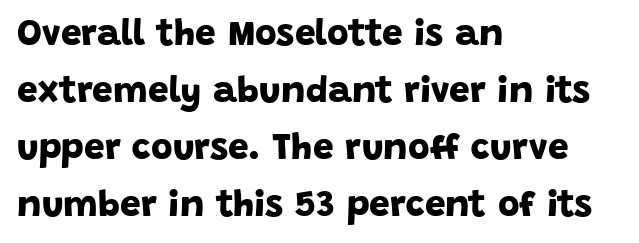
{"serif": "no", "bold": "yes", "weight": "bold", "width": "normal", "stroke_contrast": "low", "x_height": "large", "monospaced": "no", "underline": "no", "align": "left", "line_spacing": "normal", "line_spacing_ratio": 1.54, "letter_spacing": "normal", "letter_spacing_em": 0.0, "glyph_px": 37}
